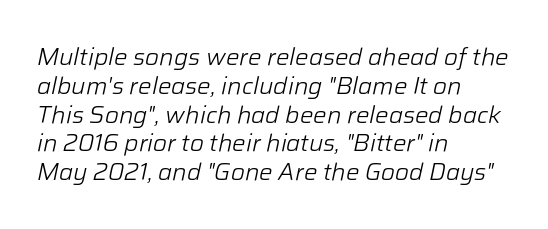
Observe the ordinary spacing: letters are neighbours, not strangers. The lines are quadded left. Does the lettering tilt? It does — this is italic. Stems here are at most as thick as an everyday book face. The glyphs are unaccompanied by any horizontal stroke below them.
